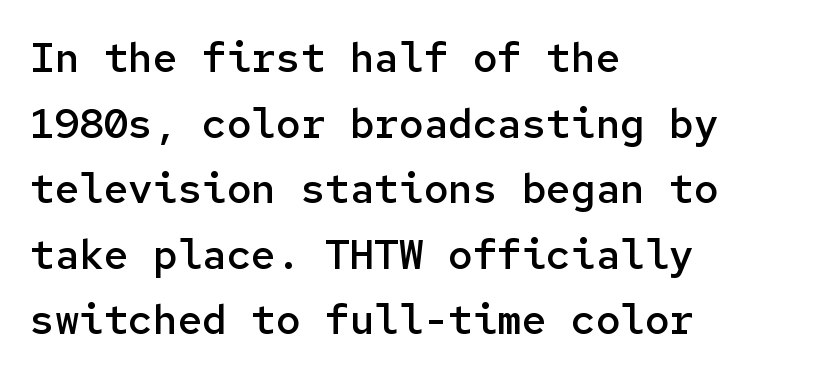
{"serif": "no", "italic": "no", "bold": "semi", "weight": "semibold", "width": "normal", "stroke_contrast": "low", "x_height": "medium", "monospaced": "yes", "underline": "no", "align": "left", "line_spacing": "normal", "line_spacing_ratio": 1.6, "letter_spacing": "normal", "letter_spacing_em": 0.0, "glyph_px": 41}
